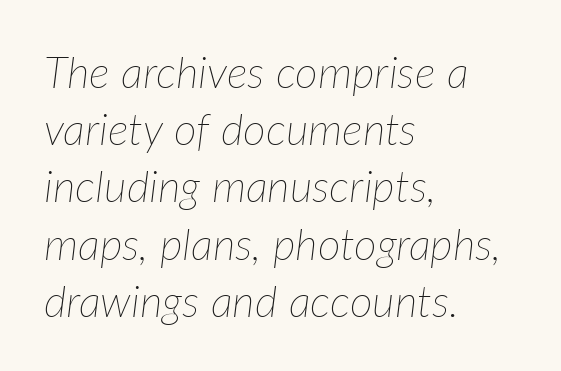
The rows are spaced the way most documents space them. In terms of letterspacing, this is plain default setting. You could not count columns in this text — the font is proportionally spaced. No heavy texture on the line: the type isn't bold.
